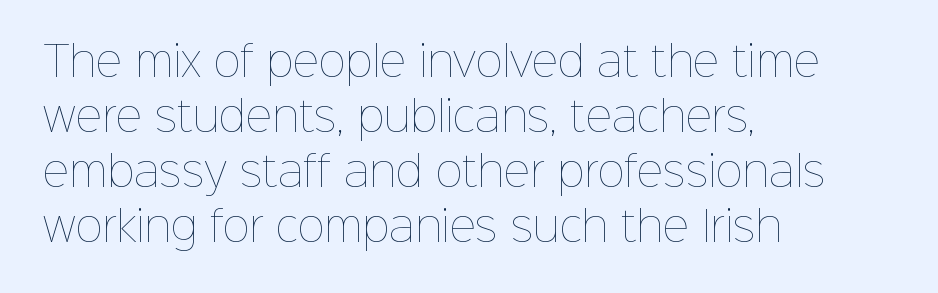
Q: Is the text bold? A: No.
Q: Is the text italic (slanted)? A: No, it is upright.
Q: Is the text underlined? A: No.
Q: How is the paragraph aligned? A: Left-aligned.
Q: Is the spacing between letters normal or unusually wide? A: Normal.
Q: Is the spacing between lines tight, normal or loose? A: Normal.
Q: Width (condensed, normal, or wide)? A: Normal.
Q: Stroke contrast? A: Low.
Q: x-height? A: Medium.
Q: Monospaced? A: No.
